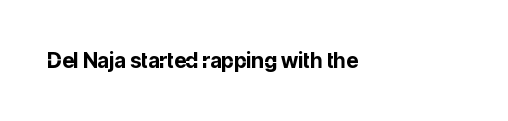
The letterforms sit shoulder to shoulder at normal distance. These lines were composed using upright roman letters. Check the space under the baseline: it is left empty. The sample has been set heavy, in full bold.
